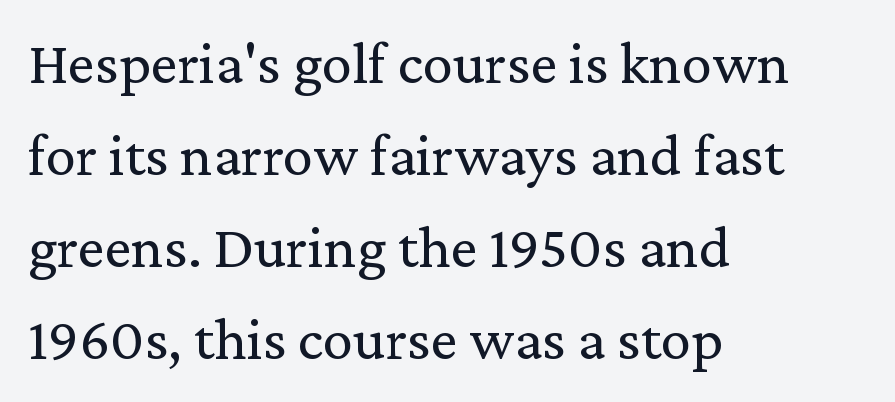
Q: Is the text bold? A: No.
Q: Is the text italic (slanted)? A: No, it is upright.
Q: Is the typeface a serif or a sans-serif typeface? A: Serif.
Q: Is the text underlined? A: No.
Q: How is the paragraph aligned? A: Left-aligned.
Q: Is the spacing between letters normal or unusually wide? A: Normal.
Q: Is the spacing between lines tight, normal or loose? A: Normal.
Q: Width (condensed, normal, or wide)? A: Normal.
Q: Stroke contrast? A: Low.
Q: x-height? A: Medium.
Q: Monospaced? A: No.
